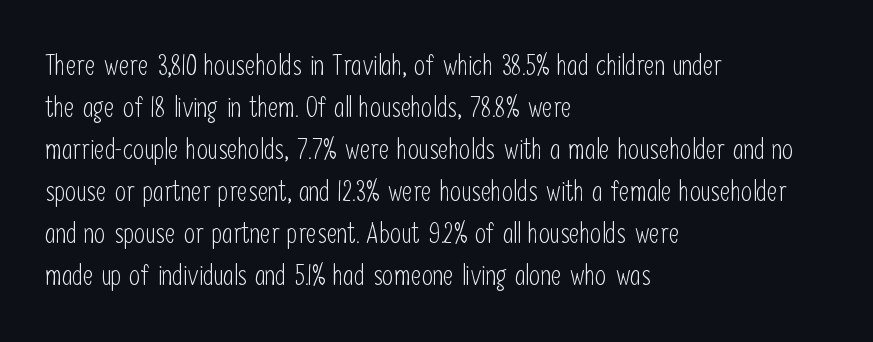
The image shows 29 px light, condensed sans-serif type, upright; set left-aligned, normal line spacing (1.45x), normal letter spacing, not underlined; low stroke contrast and a medium x-height.
